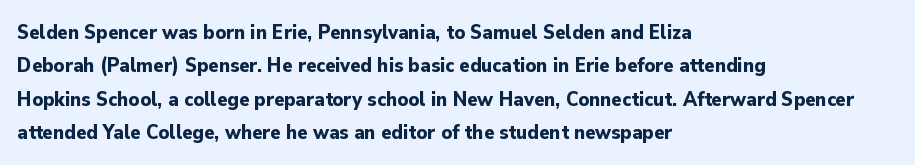
The lines sit at an ordinary, default distance from one another. Bare-footed words on every line. The rendering uses a bold face; every stroke is thick and dark. Posture: upright roman.
